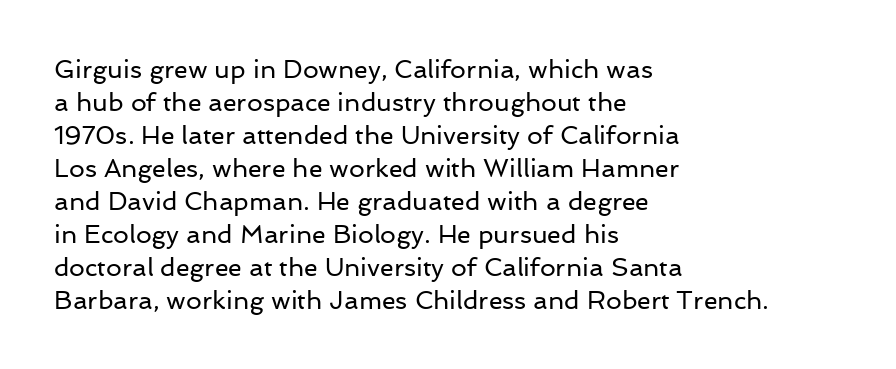
{"italic": "no", "bold": "no", "underline": "no", "align": "left", "line_spacing": "normal", "line_spacing_ratio": 1.32, "letter_spacing": "normal", "letter_spacing_em": 0.0, "glyph_px": 25}
